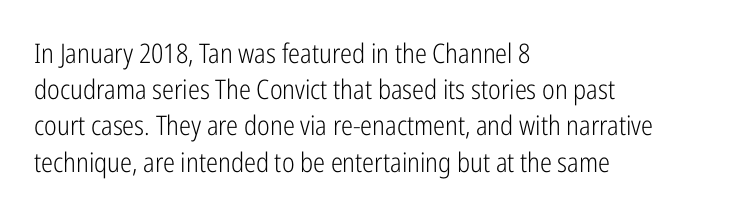
Q: Is the text bold? A: No.
Q: Is the text italic (slanted)? A: No, it is upright.
Q: Is the text underlined? A: No.
Q: How is the paragraph aligned? A: Left-aligned.
Q: Is the spacing between letters normal or unusually wide? A: Normal.
Q: Is the spacing between lines tight, normal or loose? A: Normal.
